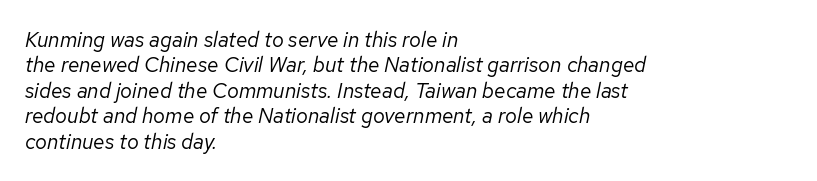
Q: Is the text bold? A: No.
Q: Is the text italic (slanted)? A: Yes, it leans right by about 12 degrees.
Q: Is the text underlined? A: No.
Q: How is the paragraph aligned? A: Left-aligned.
Q: Is the spacing between letters normal or unusually wide? A: Normal.
